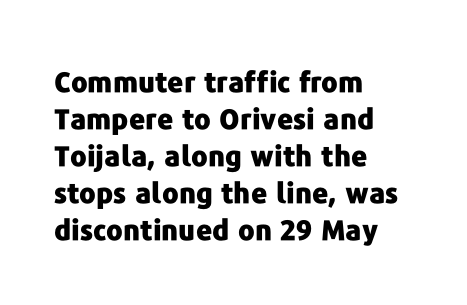
The image shows 28 px heavy sans-serif type, upright; set left-aligned, normal line spacing (1.32x), normal letter spacing, not underlined; low stroke contrast and a medium x-height.
